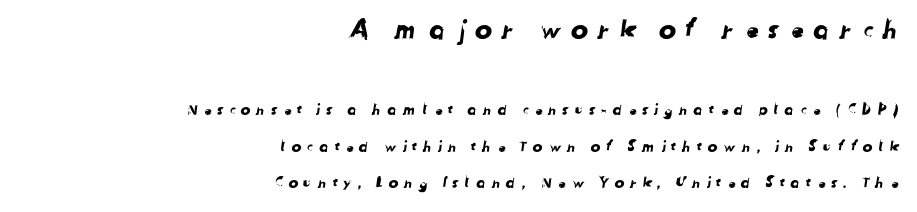
Q: Is the text underlined? A: No.
Q: How is the paragraph aligned? A: Right-aligned.
Q: Is the spacing between letters normal or unusually wide? A: Unusually wide.
Q: Is the spacing between lines tight, normal or loose? A: Loose.
Q: Which block of text is set in a larger size, the first (top) or the second (bottom)? A: The first (top) one.
